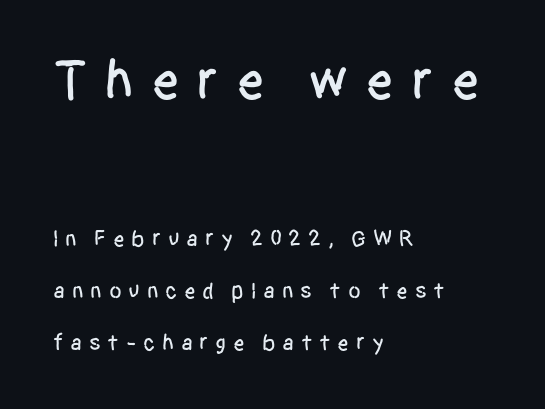
The image shows 57 px condensed sans-serif type, upright; set left-aligned, loose line spacing (2.26x), unusually wide letter spacing (+0.29 em), not underlined; the first (top) block is 2.48x larger; low stroke contrast and a large x-height.
